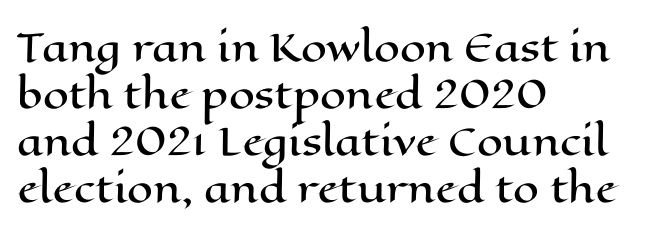
The line texture is even and compact thanks to regular tracking. Posture: vertical. Caption: multi-line text, flush left, ragged right. The block of text has a typical density, with ordinary space between rows. Words float on clear page, feet unadorned. The letters advance in unequal steps, a hallmark of proportional type.
